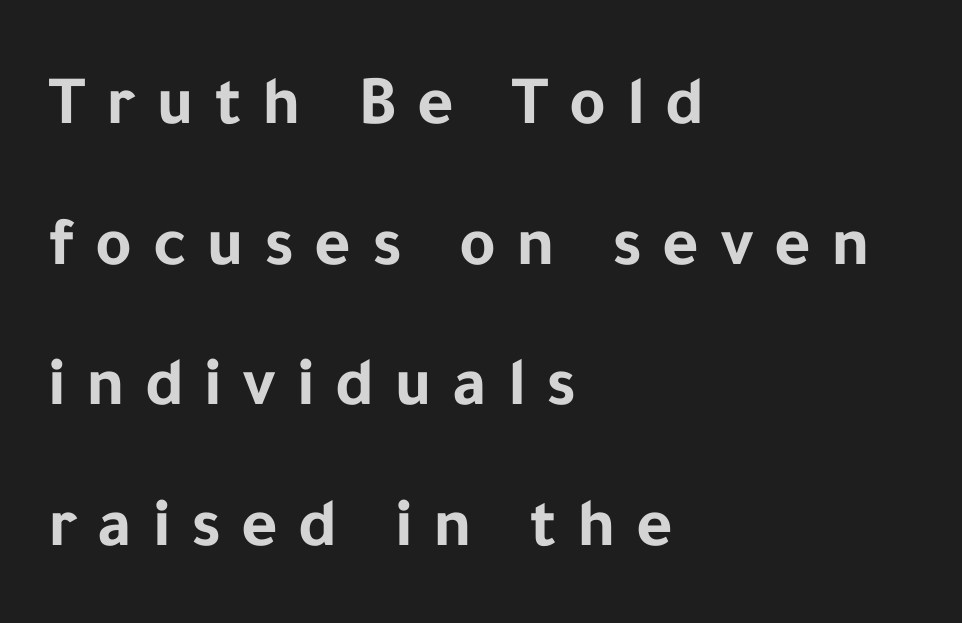
{"serif": "no", "italic": "no", "bold": "yes", "weight": "bold", "width": "normal", "stroke_contrast": "low", "x_height": "medium", "monospaced": "no", "underline": "no", "align": "left", "line_spacing": "loose", "line_spacing_ratio": 2.01, "letter_spacing": "wide", "letter_spacing_em": 0.29, "glyph_px": 70}
